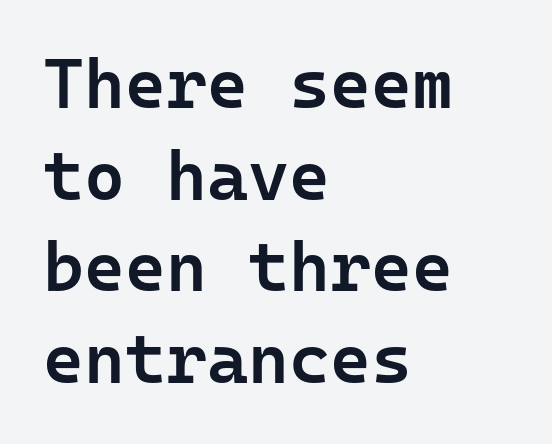
The image shows 70 px semibold sans-serif type, upright, monospaced; set left-aligned, normal line spacing (1.31x), normal letter spacing, not underlined; low stroke contrast and a medium x-height.
